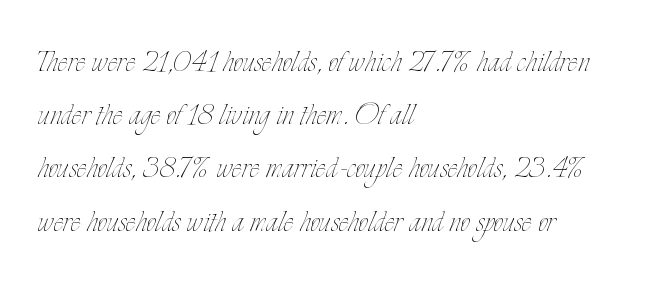
Q: Is the text bold? A: No.
Q: Is the text italic (slanted)? A: Yes.
Q: Is the text underlined? A: No.
Q: How is the paragraph aligned? A: Left-aligned.
Q: Is the spacing between letters normal or unusually wide? A: Normal.
Q: Is the spacing between lines tight, normal or loose? A: Normal.
Q: Width (condensed, normal, or wide)? A: Condensed.
Q: Stroke contrast? A: Low.
Q: x-height? A: Small.
Q: Monospaced? A: No.
